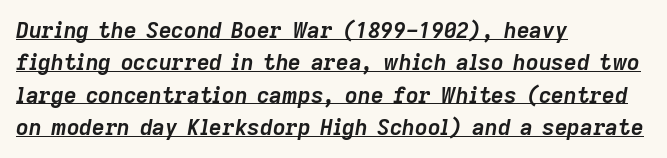
The image shows 22 px bold type, italic (leaning right); set left-aligned, normal line spacing (1.47x), normal letter spacing, underlined.
